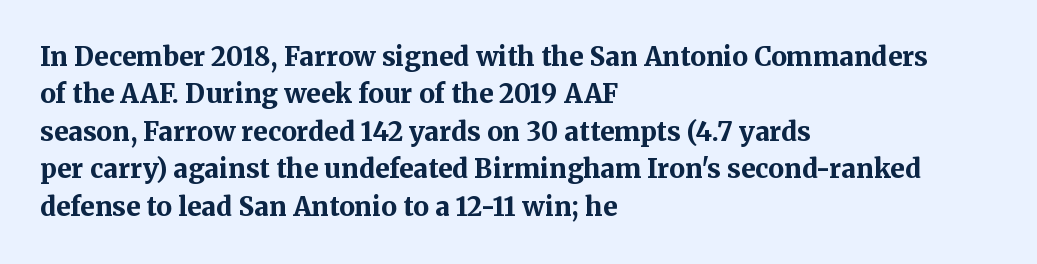
The image shows 26 px bold type, upright; set left-aligned, normal line spacing (1.44x), normal letter spacing, not underlined.
